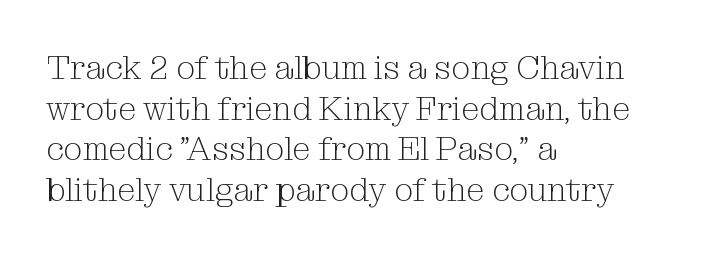
{"serif": "yes", "italic": "no", "bold": "no", "weight": "light", "width": "normal", "stroke_contrast": "medium", "x_height": "medium", "monospaced": "no", "underline": "no", "align": "left", "line_spacing_ratio": 1.23, "letter_spacing": "normal", "letter_spacing_em": 0.0, "glyph_px": 33}
